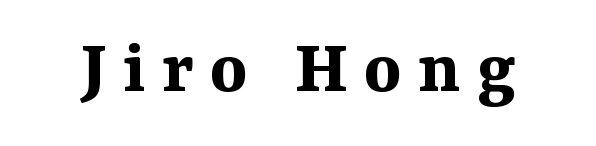
{"serif": "yes", "italic": "no", "bold": "yes", "weight": "bold", "width": "normal", "stroke_contrast": "medium", "x_height": "medium", "monospaced": "no", "underline": "no", "letter_spacing": "wide", "letter_spacing_em": 0.2, "glyph_px": 79}
